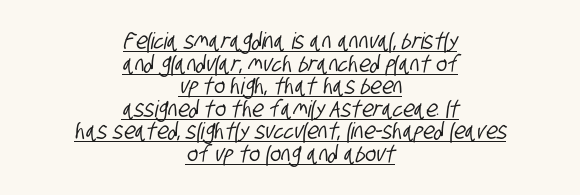
{"underline": "yes", "align": "center", "line_spacing": "tight", "line_spacing_ratio": 0.98, "letter_spacing": "normal", "letter_spacing_em": 0.0, "glyph_px": 23}
